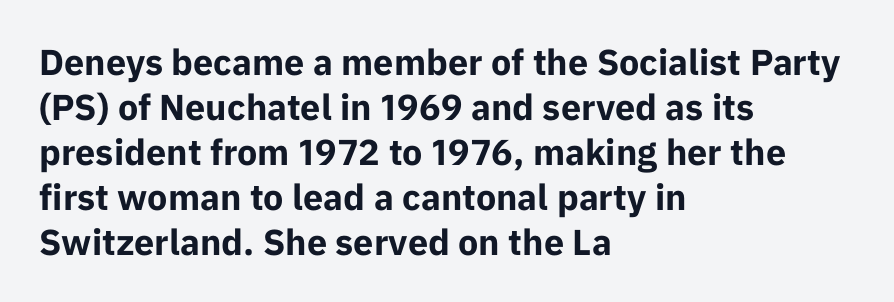
Q: Is the text bold? A: Yes.
Q: Is the text italic (slanted)? A: No, it is upright.
Q: Is the typeface a serif or a sans-serif typeface? A: Sans-serif.
Q: Is the text underlined? A: No.
Q: How is the paragraph aligned? A: Left-aligned.
Q: Is the spacing between letters normal or unusually wide? A: Normal.
Q: Is the spacing between lines tight, normal or loose? A: Normal.
Q: Width (condensed, normal, or wide)? A: Normal.
Q: Stroke contrast? A: Low.
Q: x-height? A: Medium.
Q: Monospaced? A: No.
